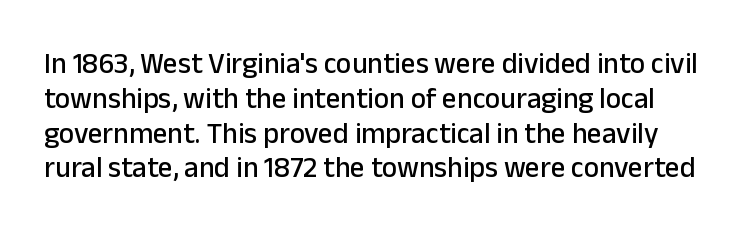
{"serif": "no", "italic": "no", "width": "normal", "stroke_contrast": "low", "x_height": "medium", "monospaced": "no", "underline": "no", "line_spacing_ratio": 1.2, "letter_spacing": "normal", "letter_spacing_em": 0.0, "glyph_px": 29}
